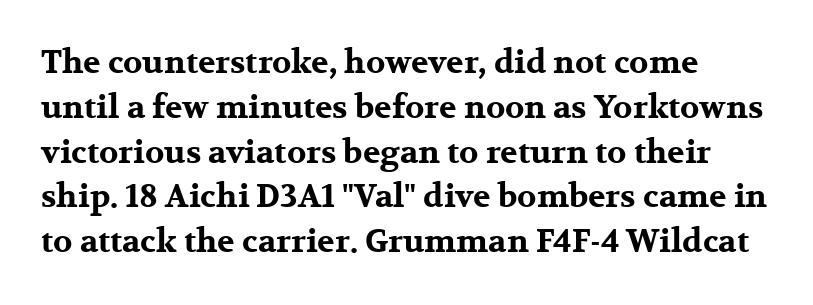
The image shows 32 px bold, wide serif type, upright; set left-aligned, normal line spacing (1.4x), normal letter spacing, not underlined; medium stroke contrast and a medium x-height.
